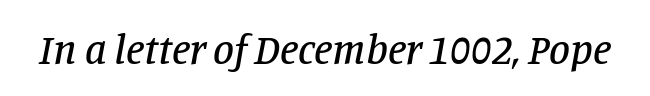
{"serif": "yes", "italic": "yes", "lean": "right", "slant_degrees": 11, "width": "normal", "stroke_contrast": "low", "x_height": "large", "monospaced": "no", "underline": "no", "letter_spacing": "normal", "letter_spacing_em": 0.0, "glyph_px": 42}
